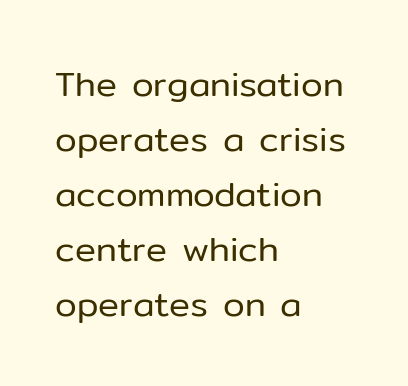
Q: Is the text bold? A: No.
Q: Is the text italic (slanted)? A: No, it is upright.
Q: Is the typeface a serif or a sans-serif typeface? A: Sans-serif.
Q: Is the text underlined? A: No.
Q: How is the paragraph aligned? A: Left-aligned.
Q: Is the spacing between letters normal or unusually wide? A: Normal.
Q: Is the spacing between lines tight, normal or loose? A: Normal.
Q: Width (condensed, normal, or wide)? A: Normal.
Q: Stroke contrast? A: Low.
Q: x-height? A: Medium.
Q: Monospaced? A: No.
